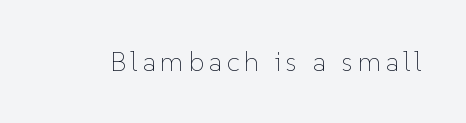
The image shows 27 px text type, upright; set not underlined.
